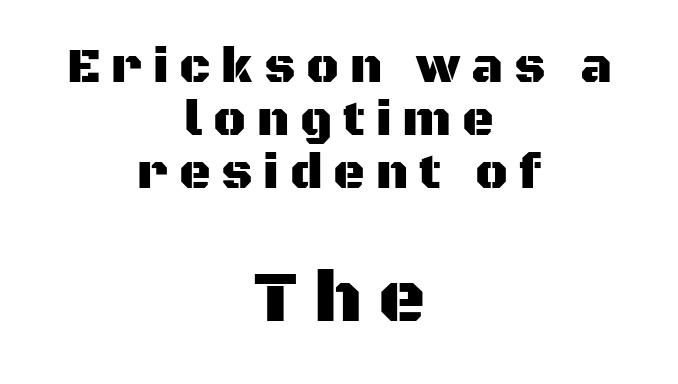
A student would notice the bottom passage is typeset larger than what precedes it. The designer dialed line spacing down below the default. Note the varied advance widths — an 'i' is clearly narrower than an 'm'. This sample uses an upright cut, with every glyph sitting square on the baseline.
